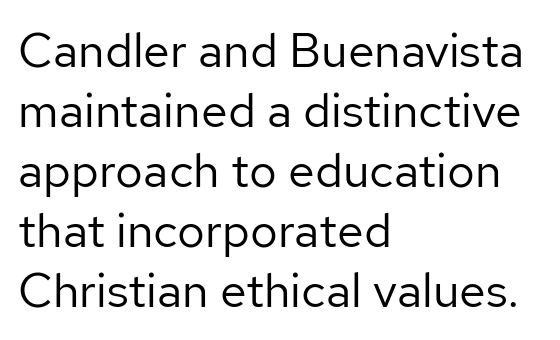
The image shows 48 px regular-weight sans-serif type, upright; set left-aligned, normal line spacing (1.25x), normal letter spacing, not underlined; low stroke contrast and a medium x-height.
